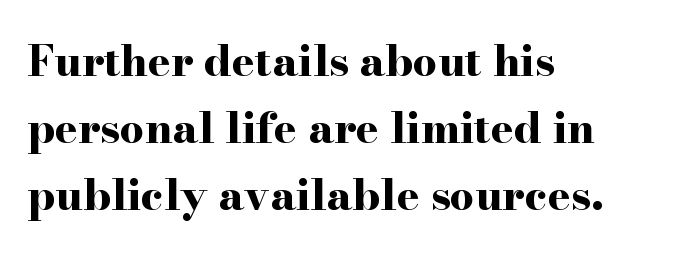
Each letter's strokes conclude with small projecting serifs. Does extra space separate the letters? No, they use regular spacing. What's the leading like? Ordinary, nothing unusual. This is roman type, the default non-slanted kind. Looks like regular typesetting: each glyph gets only the width it needs.
